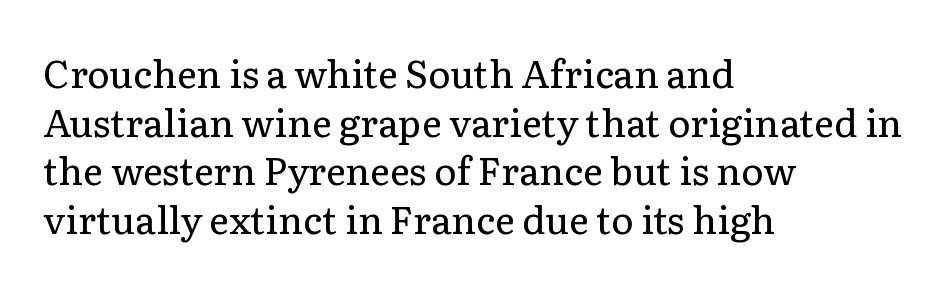
The letters sit at their default tracking, neither squeezed nor spread. Every stem runs plumb, perpendicular to the baseline. Horizontal bands of white between lines are of average thickness. Typeset ragged right — the left edge is the straight one. The face used here is proportionally spaced, like ordinary book or web type.
